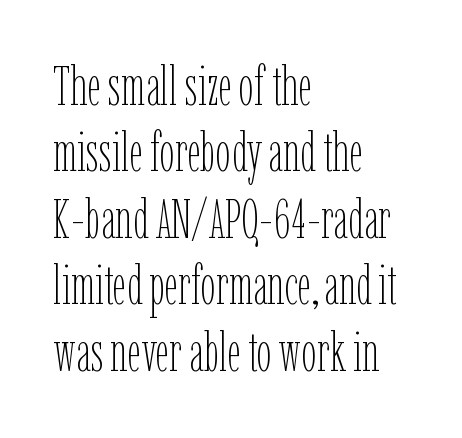
Each row of text sits above clean, open space. A typesetter would call this zero additional tracking. Looks like regular typesetting: each glyph gets only the width it needs. These lines were composed using upright roman letters.
